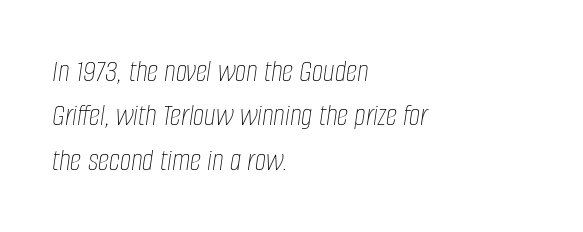
The image shows 32 px thin, condensed type, italic (leaning right); set left-aligned, normal line spacing (1.39x), normal letter spacing, not underlined; low stroke contrast and a large x-height.
